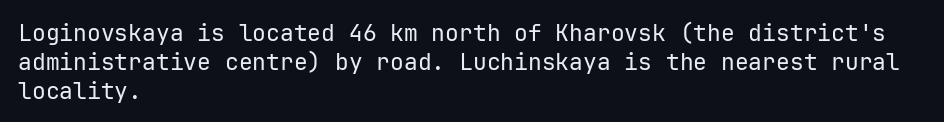
The image shows 23 px text type, upright; set left-aligned, normal line spacing (1.26x), normal letter spacing, not underlined.
